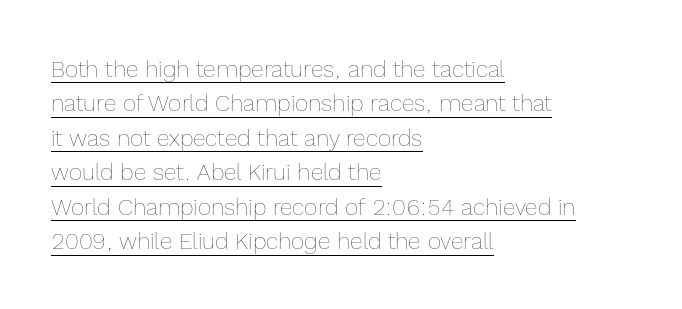
Q: Is the text bold? A: No.
Q: Is the text italic (slanted)? A: No, it is upright.
Q: Is the text underlined? A: Yes.
Q: How is the paragraph aligned? A: Left-aligned.
Q: Is the spacing between letters normal or unusually wide? A: Normal.
Q: Is the spacing between lines tight, normal or loose? A: Normal.
